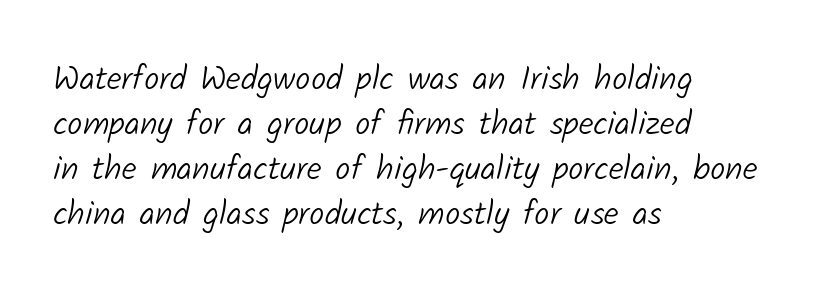
{"serif": "no", "bold": "no", "weight": "light", "width": "normal", "stroke_contrast": "low", "x_height": "medium", "monospaced": "no", "underline": "no", "align": "left", "line_spacing": "normal", "line_spacing_ratio": 1.32, "letter_spacing": "normal", "letter_spacing_em": 0.0, "glyph_px": 34}
